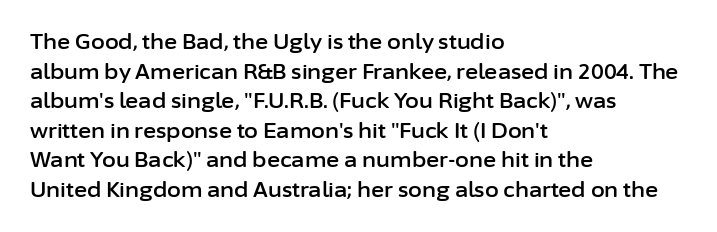
The image shows 20 px text type, upright; set left-aligned, normal line spacing (1.48x), normal letter spacing, not underlined.
